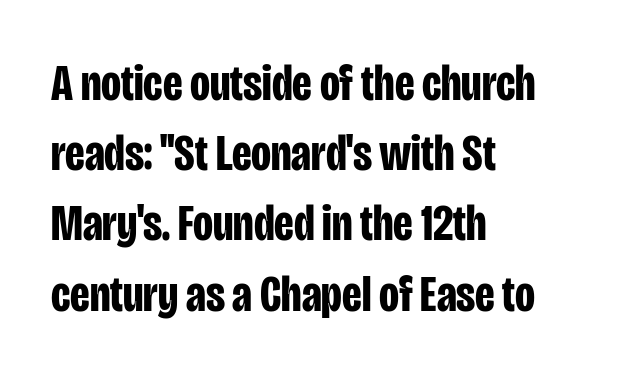
{"serif": "no", "italic": "no", "bold": "yes", "weight": "bold", "width": "condensed", "stroke_contrast": "low", "x_height": "large", "monospaced": "no", "underline": "no", "align": "left", "line_spacing": "normal", "line_spacing_ratio": 1.35, "letter_spacing": "normal", "letter_spacing_em": 0.0, "glyph_px": 52}
